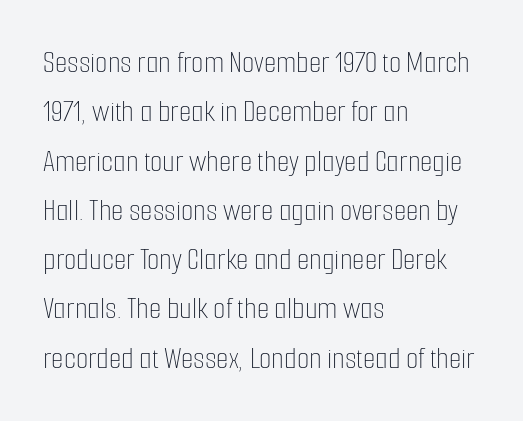
Is the letter spacing exaggerated? No — it looks like the ordinary default. Horizontally, the lines are justified to the leading edge only. These lines were composed using upright roman letters. The strip under each line holds only bare page. Bold? No — there's no thickening of the strokes.
